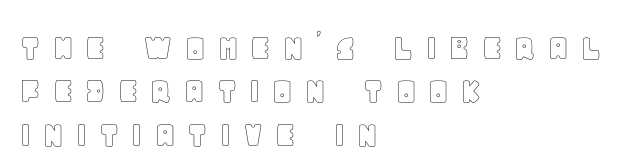
The rendering anchors every line to the left-hand side. Successive baselines arrive quickly, one right under another. A typesetter would call this proportional, since set widths differ per character. Any mark beneath the type? The region is blank.
